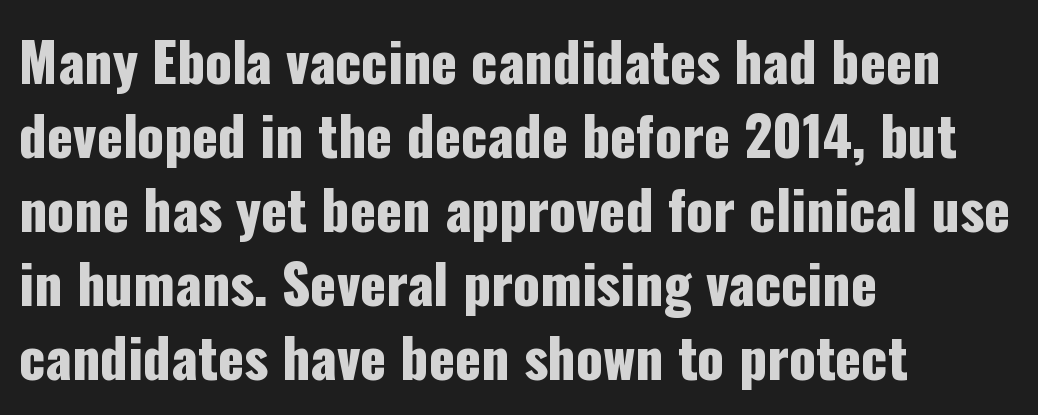
Q: Is the text italic (slanted)? A: No, it is upright.
Q: Is the typeface a serif or a sans-serif typeface? A: Sans-serif.
Q: Is the text underlined? A: No.
Q: How is the paragraph aligned? A: Left-aligned.
Q: Is the spacing between letters normal or unusually wide? A: Normal.
Q: Is the spacing between lines tight, normal or loose? A: Normal.
Q: Width (condensed, normal, or wide)? A: Condensed.
Q: Stroke contrast? A: Low.
Q: x-height? A: Medium.
Q: Monospaced? A: No.
